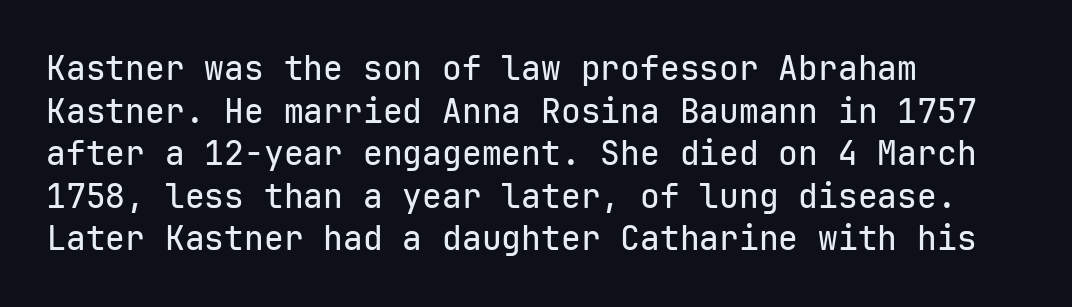
{"serif": "no", "italic": "no", "width": "normal", "stroke_contrast": "low", "x_height": "medium", "monospaced": "yes", "underline": "no", "align": "left", "line_spacing": "normal", "line_spacing_ratio": 1.29, "letter_spacing": "normal", "letter_spacing_em": 0.0, "glyph_px": 33}
